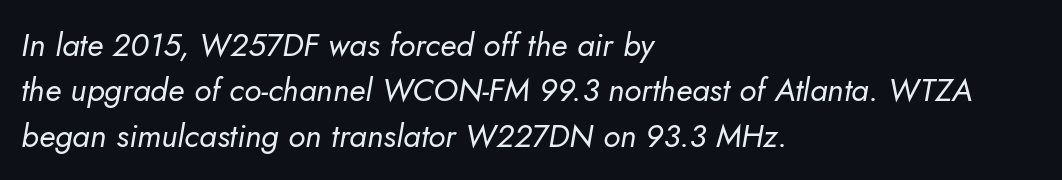
{"italic": "yes", "lean": "right", "slant_degrees": 5, "bold": "no", "weight": "regular", "width": "normal", "stroke_contrast": "low", "x_height": "small", "monospaced": "no", "underline": "no", "align": "left", "line_spacing": "normal", "line_spacing_ratio": 1.42, "letter_spacing": "normal", "letter_spacing_em": 0.0, "glyph_px": 32}
